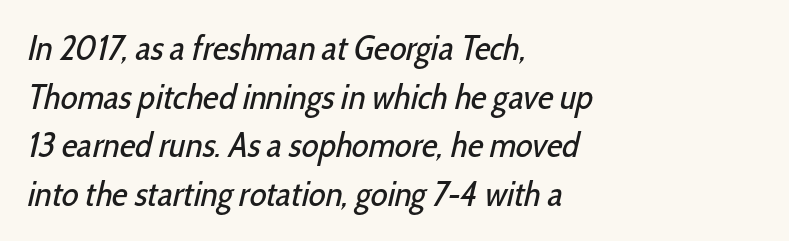
The image shows 35 px regular-weight, condensed sans-serif type; set left-aligned, normal line spacing (1.39x), normal letter spacing, not underlined; low stroke contrast and a medium x-height.
